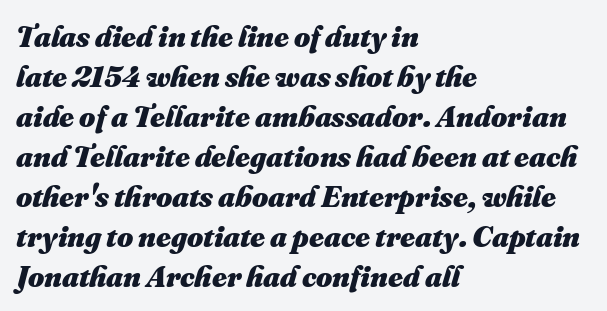
The image shows 31 px heavy type; set left-aligned, normal line spacing (1.29x), normal letter spacing, not underlined; medium stroke contrast and a small x-height.
